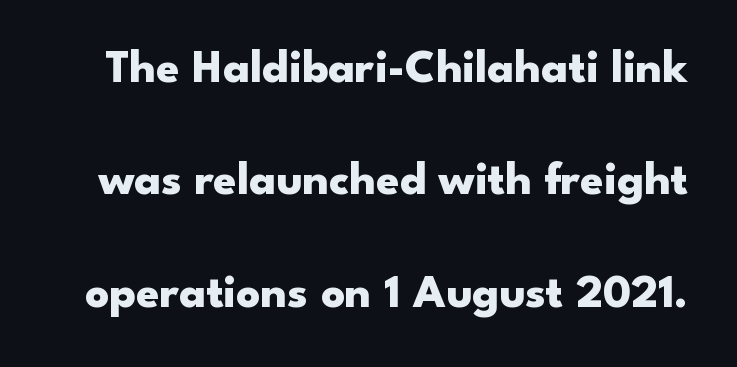
Q: Is the text bold? A: Yes.
Q: Is the text italic (slanted)? A: No, it is upright.
Q: Is the typeface a serif or a sans-serif typeface? A: Sans-serif.
Q: Is the text underlined? A: No.
Q: Is the spacing between letters normal or unusually wide? A: Normal.
Q: Is the spacing between lines tight, normal or loose? A: Loose.
Q: Width (condensed, normal, or wide)? A: Wide.
Q: Stroke contrast? A: Low.
Q: x-height? A: Small.
Q: Monospaced? A: No.
